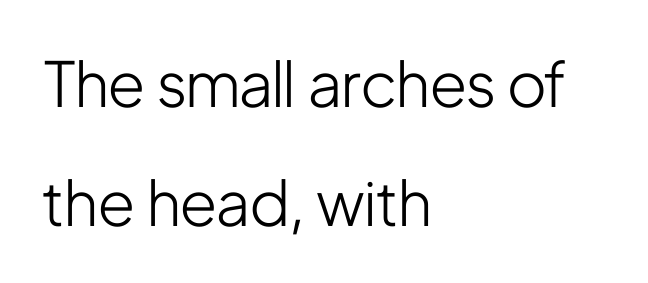
The image shows 62 px light, condensed sans-serif type, upright; set left-aligned, loose line spacing (1.92x), normal letter spacing, not underlined; low stroke contrast and a medium x-height.
